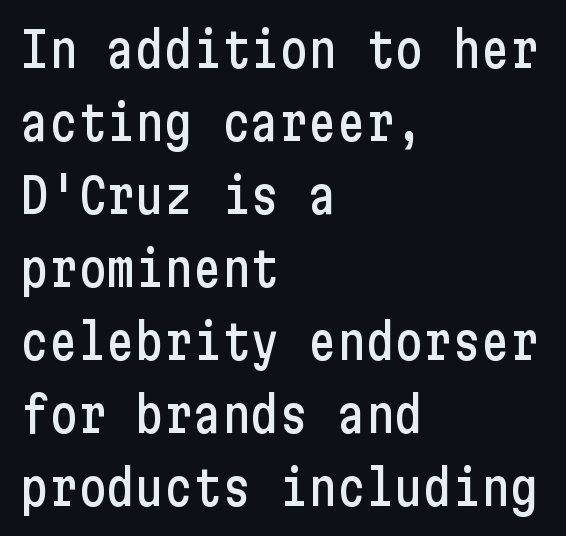
{"serif": "no", "italic": "no", "width": "condensed", "stroke_contrast": "low", "x_height": "medium", "underline": "no", "align": "left", "line_spacing": "normal", "line_spacing_ratio": 1.52, "letter_spacing": "normal", "letter_spacing_em": 0.0, "glyph_px": 48}
